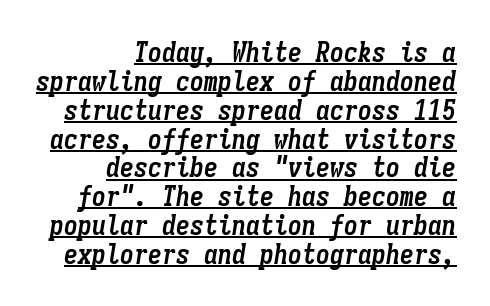
The image shows 28 px semibold, condensed type, italic (leaning right), monospaced; set right-aligned, tight line spacing (1.03x), normal letter spacing, underlined; low stroke contrast and a medium x-height.
